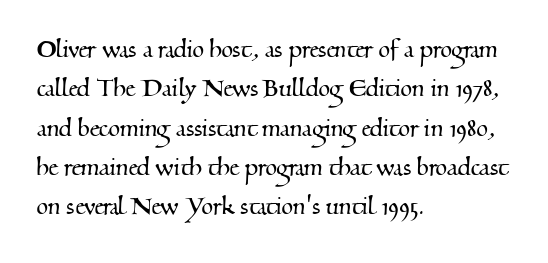
Whoever set this chose a conventional vertical rhythm. The face used here is seriffed, in the tradition of book romans. Line starts are locked; line ends wander. Check under the words: just untouched page. The tracking reads as untouched default to a designer's eye. These lines are rendered in a variable-pitch font.
